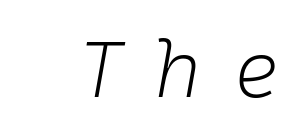
{"italic": "yes", "lean": "right", "slant_degrees": 10, "bold": "no", "weight": "light", "width": "normal", "stroke_contrast": "low", "x_height": "medium", "monospaced": "yes", "underline": "no", "letter_spacing": "wide", "letter_spacing_em": 0.4, "glyph_px": 79}
